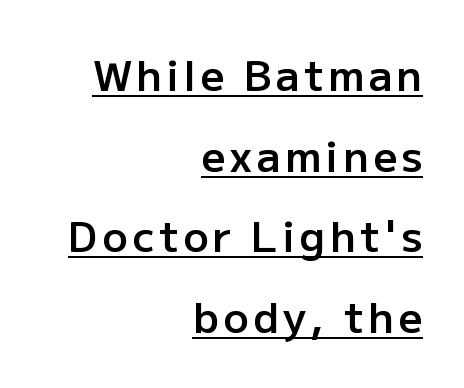
The face used here appears with an underline applied. This rendering employs a face without finishing strokes, i.e., a sans-serif. A roman cut, with each character standing at attention. Reading down the column, the eye jumps a long way to each next line.
